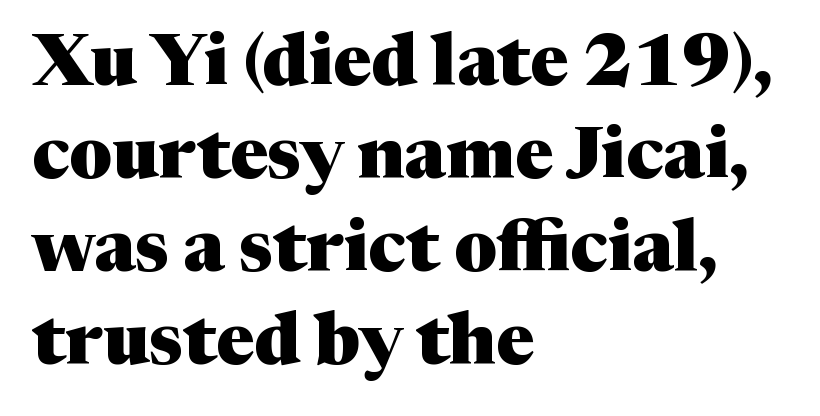
The image shows 72 px heavy serif type, upright; set left-aligned, normal line spacing (1.29x), normal letter spacing, not underlined; medium stroke contrast and a medium x-height.
